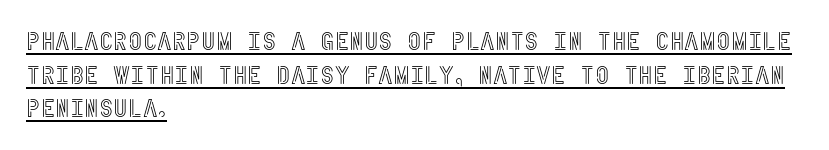
Style check: upright. The space between consecutive lines is moderate. Each word holds together tightly as a unit, with standard inter-letter gaps. Line starts are locked; line ends wander. Quick note: underline on.
